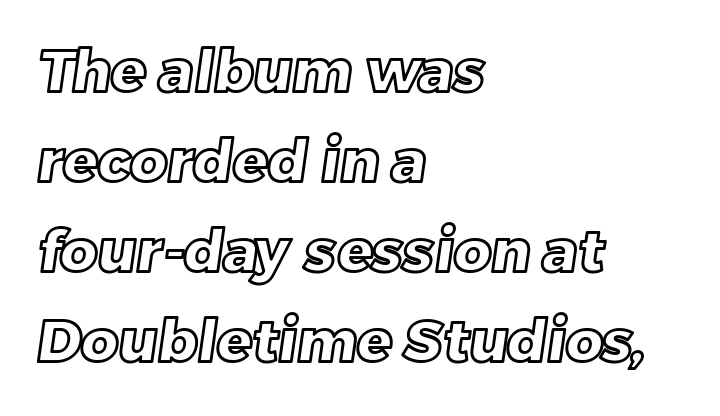
The image shows 58 px text type; set left-aligned, normal line spacing (1.55x), normal letter spacing, not underlined; a large x-height.
